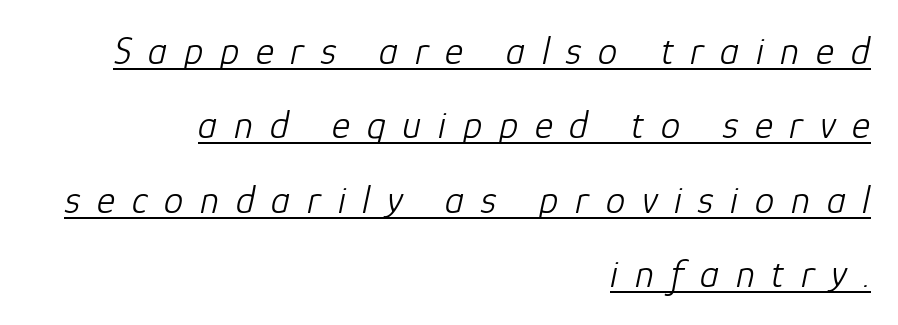
{"italic": "yes", "lean": "right", "slant_degrees": 12, "bold": "no", "weight": "light", "width": "normal", "stroke_contrast": "low", "x_height": "medium", "monospaced": "no", "underline": "yes", "align": "right", "line_spacing": "loose", "line_spacing_ratio": 1.91, "letter_spacing": "wide", "letter_spacing_em": 0.43, "glyph_px": 39}
